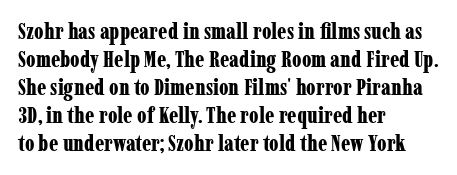
The axis of the letterforms is exactly vertical. Leftover space on each line is placed entirely after the last word. Each row of text sits above clean, open space. Students, note that the glyphs here touch the page at normal intervals.
